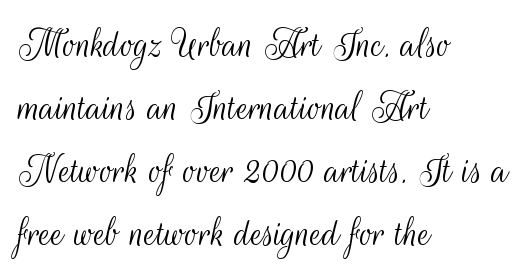
{"serif": "no", "bold": "no", "weight": "light", "width": "condensed", "stroke_contrast": "medium", "x_height": "small", "monospaced": "no", "underline": "no", "align": "left", "line_spacing": "normal", "line_spacing_ratio": 1.43, "letter_spacing": "normal", "letter_spacing_em": 0.0, "glyph_px": 44}
